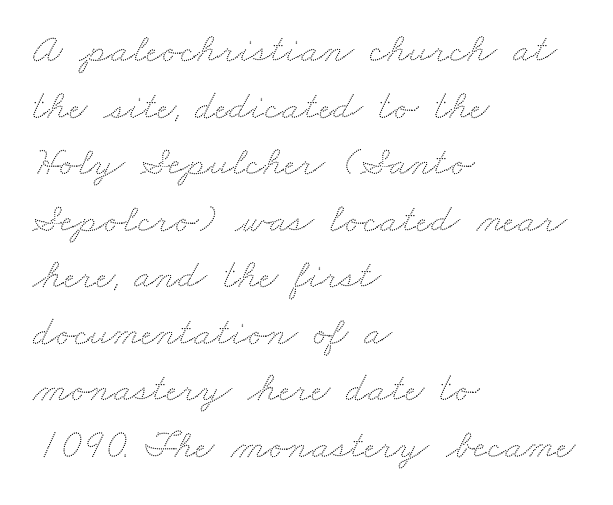
The image shows 41 px wide type; set left-aligned, normal line spacing (1.38x), normal letter spacing, not underlined; low stroke contrast and a small x-height.
